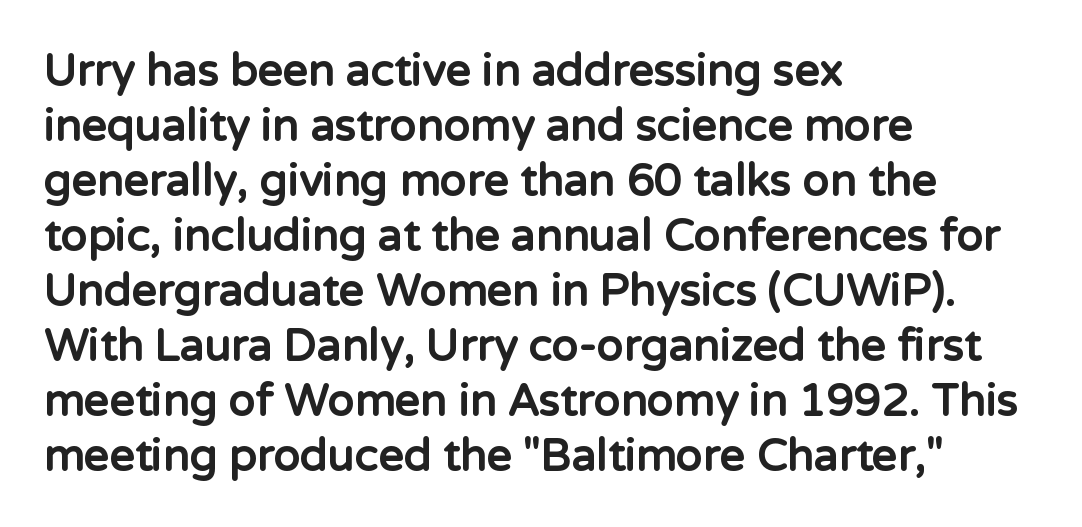
Each word holds together tightly as a unit, with standard inter-letter gaps. Unlike italic type, these characters show no tilt at all. You could not count columns in this text — the font is proportionally spaced. Casual observation: everything's shoved over to the left.
